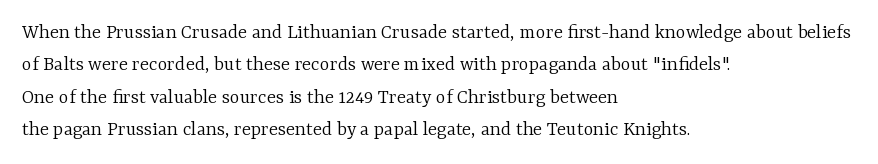
{"italic": "no", "bold": "no", "underline": "no", "align": "left", "line_spacing": "normal", "line_spacing_ratio": 1.54, "letter_spacing": "normal", "letter_spacing_em": 0.0, "glyph_px": 21}
